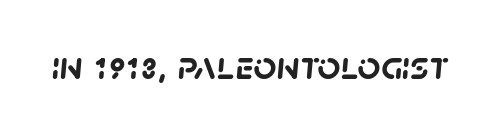
The image shows 40 px semibold sans-serif type; set normal letter spacing, not underlined; low stroke contrast and a large x-height.
